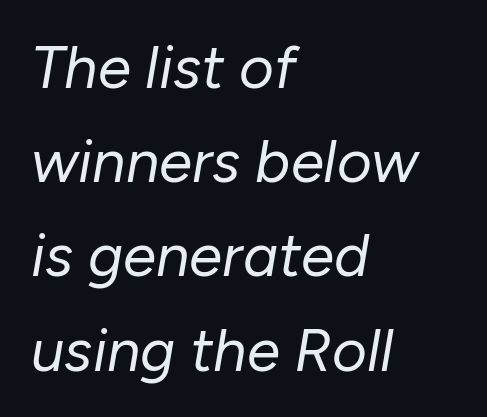
{"italic": "yes", "lean": "right", "slant_degrees": 10, "bold": "no", "weight": "regular", "width": "normal", "stroke_contrast": "low", "x_height": "medium", "monospaced": "no", "underline": "no", "align": "left", "line_spacing": "normal", "line_spacing_ratio": 1.57, "letter_spacing": "normal", "letter_spacing_em": 0.0, "glyph_px": 60}
